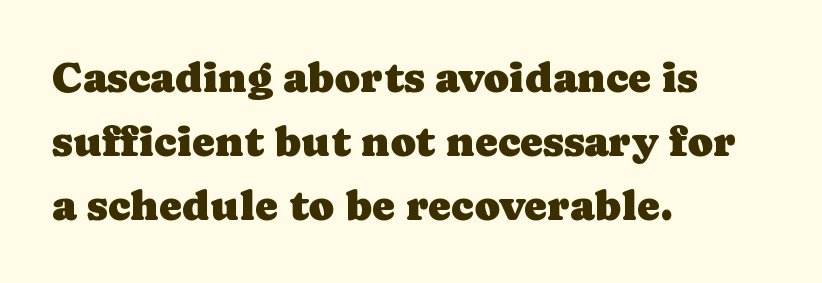
The image shows 43 px serif type, upright; set left-aligned, normal line spacing (1.49x), normal letter spacing, not underlined; low stroke contrast and a medium x-height.
